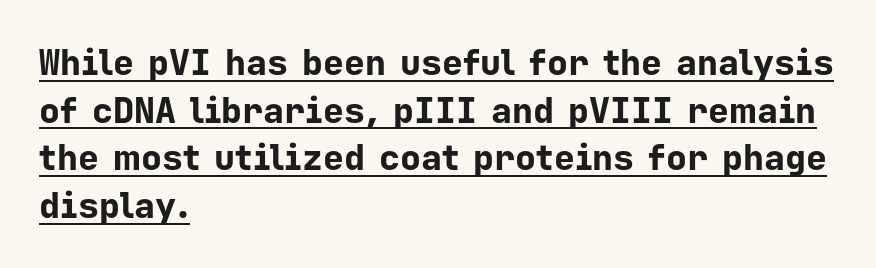
Q: Is the text bold? A: Yes.
Q: Is the text italic (slanted)? A: No, it is upright.
Q: Is the typeface a serif or a sans-serif typeface? A: Sans-serif.
Q: Is the text underlined? A: Yes.
Q: How is the paragraph aligned? A: Left-aligned.
Q: Is the spacing between letters normal or unusually wide? A: Normal.
Q: Is the spacing between lines tight, normal or loose? A: Normal.
Q: Width (condensed, normal, or wide)? A: Normal.
Q: Stroke contrast? A: Low.
Q: x-height? A: Medium.
Q: Monospaced? A: Yes.
